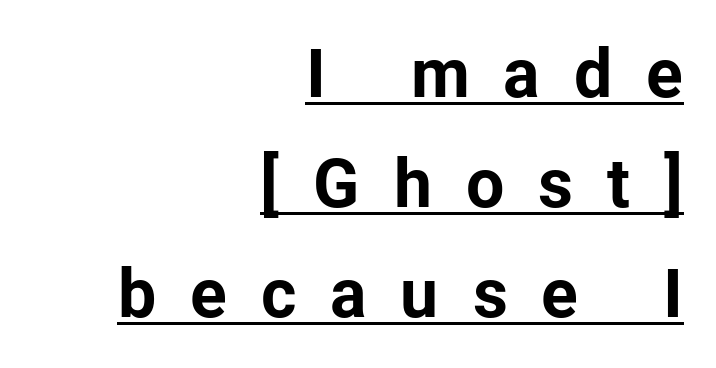
{"serif": "no", "italic": "no", "bold": "yes", "weight": "bold", "width": "normal", "stroke_contrast": "low", "x_height": "medium", "monospaced": "no", "underline": "yes", "align": "right", "line_spacing": "normal", "line_spacing_ratio": 1.62, "letter_spacing": "wide", "letter_spacing_em": 0.5, "glyph_px": 68}
